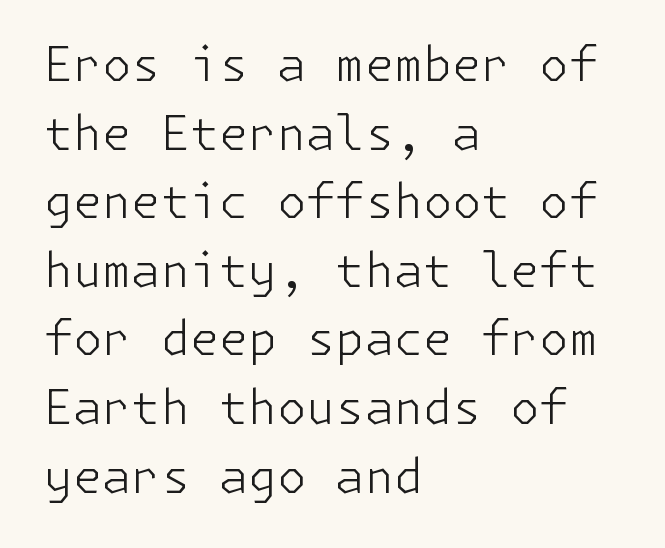
The setting favours the left margin, as ordinary paragraphs usually do. Bare-footed words on every line. Leading matches the norm, producing a regular column. The font family rendered here belongs to the sans-serif group. No extra ink here — the face is not bold. Is the letter spacing exaggerated? No — it looks like the ordinary default.
